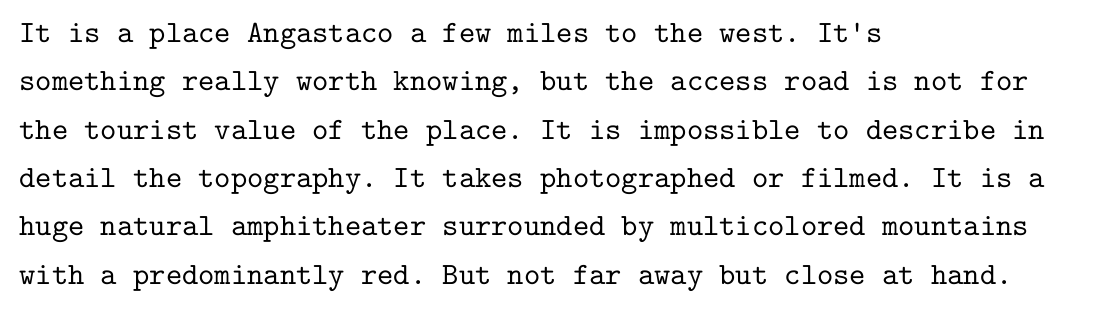
{"serif": "yes", "italic": "no", "width": "normal", "stroke_contrast": "low", "x_height": "medium", "monospaced": "yes", "underline": "no", "align": "left", "line_spacing": "normal", "line_spacing_ratio": 1.56, "letter_spacing": "normal", "letter_spacing_em": 0.0, "glyph_px": 31}
